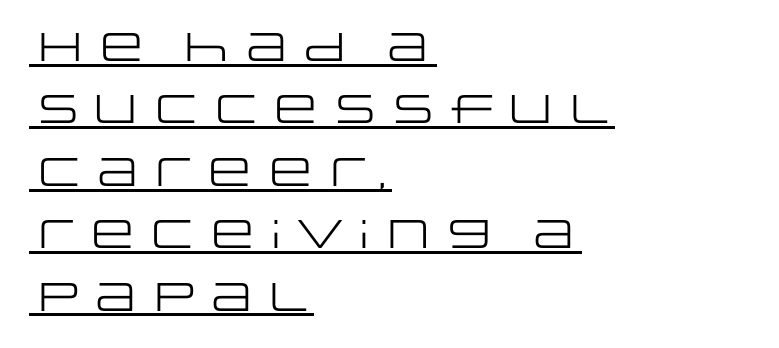
This sample uses a sans-serif face. Students, observe: this is what conventionally led text looks like. Underlining? Definitely there. This sample has the flowing, uneven cadence of proportional lettering.
